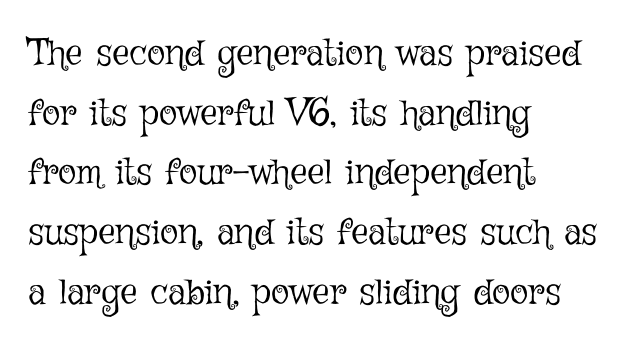
Q: Is the text bold? A: No.
Q: Is the text italic (slanted)? A: No, it is upright.
Q: Is the text underlined? A: No.
Q: How is the paragraph aligned? A: Left-aligned.
Q: Is the spacing between letters normal or unusually wide? A: Normal.
Q: Is the spacing between lines tight, normal or loose? A: Normal.
Q: Width (condensed, normal, or wide)? A: Normal.
Q: Stroke contrast? A: Low.
Q: x-height? A: Medium.
Q: Monospaced? A: No.
